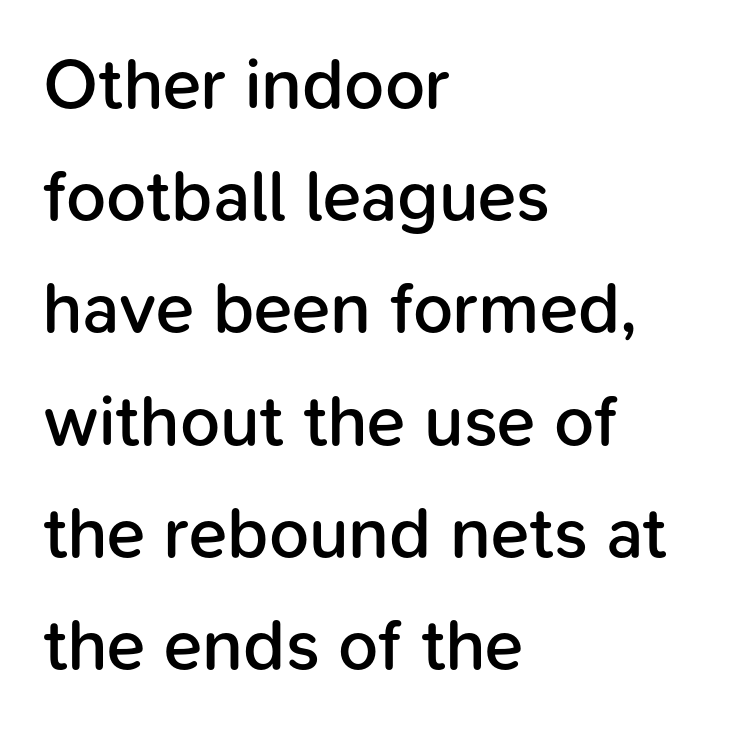
The image shows 71 px semibold sans-serif type, upright; set left-aligned, normal line spacing (1.58x), normal letter spacing, not underlined; low stroke contrast and a medium x-height.
